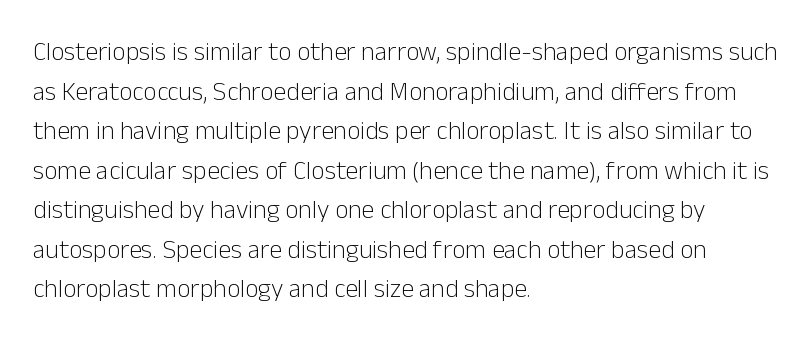
{"italic": "no", "bold": "no", "underline": "no", "align": "left", "line_spacing": "normal", "line_spacing_ratio": 1.52, "letter_spacing": "normal", "letter_spacing_em": 0.0, "glyph_px": 26}
